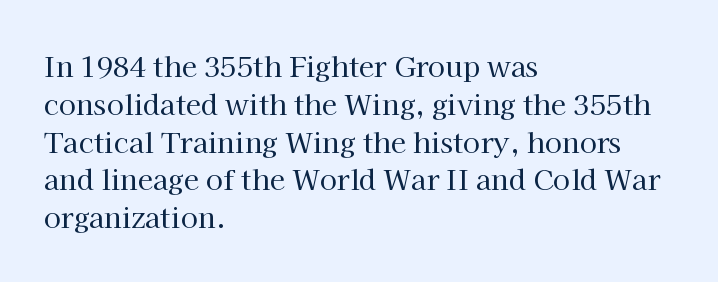
{"serif": "yes", "italic": "no", "bold": "no", "weight": "regular", "width": "normal", "stroke_contrast": "high", "x_height": "medium", "monospaced": "no", "underline": "no", "align": "left", "line_spacing": "normal", "line_spacing_ratio": 1.35, "letter_spacing": "normal", "letter_spacing_em": 0.0, "glyph_px": 28}
